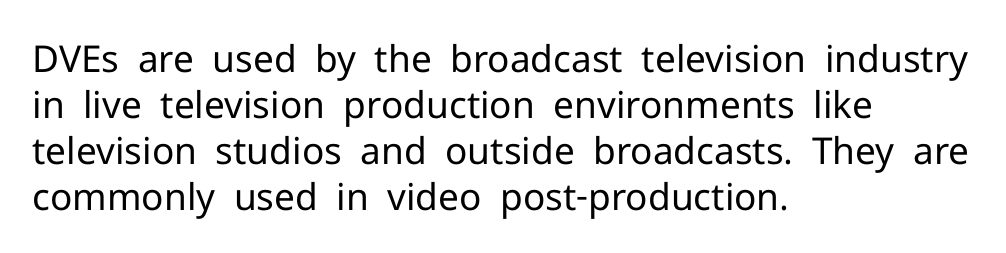
Are there feet on the stems? There aren't — it's a sans. The string is rendered with underlining switched off. Characters remain perfectly vertical along every line. Caption: multi-line text, flush left, ragged right. The letters sit at their default tracking, neither squeezed nor spread.
